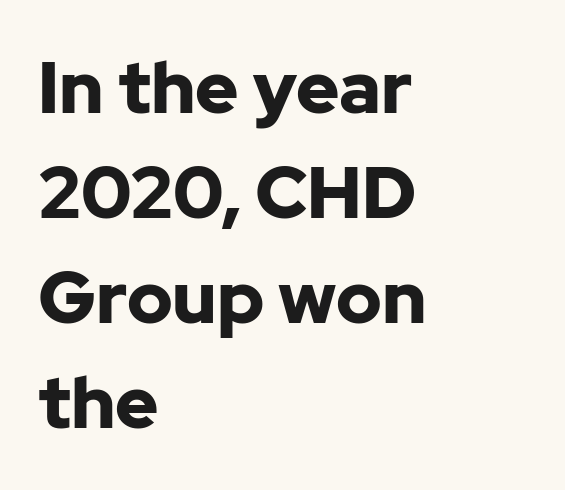
The image shows 73 px bold sans-serif type, upright; set left-aligned, normal line spacing (1.44x), normal letter spacing, not underlined; low stroke contrast and a medium x-height.
